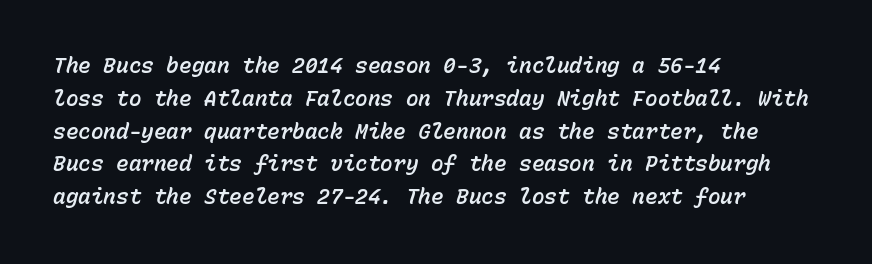
The image shows 21 px text type, italic (leaning right); set left-aligned, normal line spacing (1.56x), normal letter spacing, not underlined.
